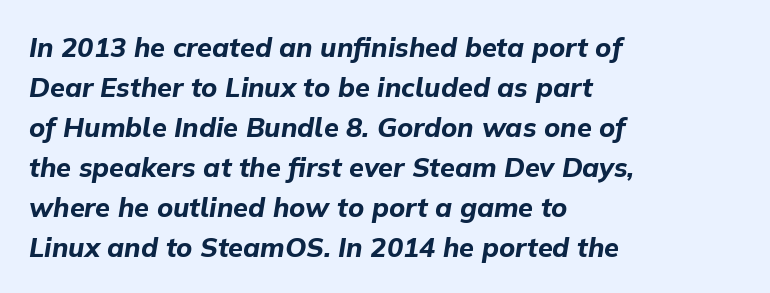
{"italic": "yes", "lean": "right", "slant_degrees": 9, "bold": "yes", "underline": "no", "align": "left", "line_spacing": "normal", "line_spacing_ratio": 1.48, "letter_spacing": "normal", "letter_spacing_em": 0.0, "glyph_px": 27}
